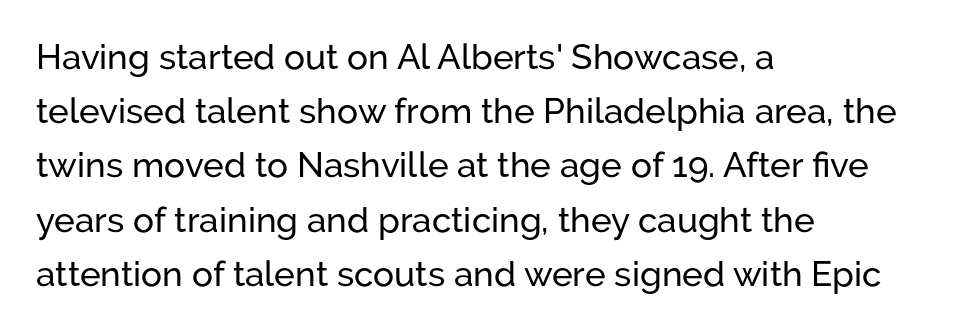
{"serif": "no", "italic": "no", "width": "normal", "stroke_contrast": "low", "x_height": "medium", "monospaced": "no", "underline": "no", "align": "left", "line_spacing": "normal", "line_spacing_ratio": 1.55, "letter_spacing": "normal", "letter_spacing_em": 0.0, "glyph_px": 35}
